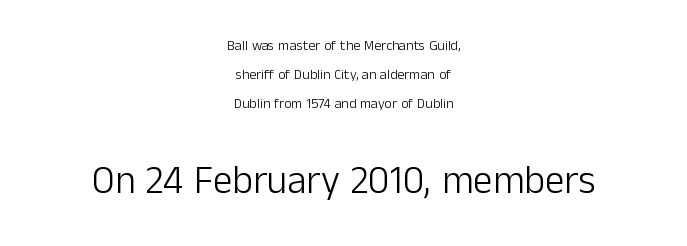
Notice how the stems are strictly vertical — no italics here. Of the two passages, the one underneath uses the larger point size. The space directly below the letters is spotless. Proportional: the letters do not fall into vertical columns. A typesetter would label this face a sans. Letters have the restrained weight of plain body copy at most.
